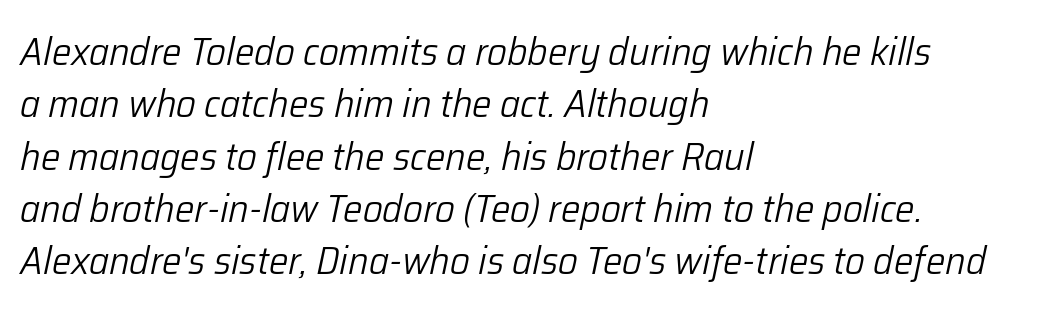
Q: Is the text bold? A: No.
Q: Is the text italic (slanted)? A: Yes, it leans right by about 12 degrees.
Q: Is the text underlined? A: No.
Q: How is the paragraph aligned? A: Left-aligned.
Q: Is the spacing between letters normal or unusually wide? A: Normal.
Q: Is the spacing between lines tight, normal or loose? A: Normal.
Q: Width (condensed, normal, or wide)? A: Normal.
Q: Stroke contrast? A: Low.
Q: x-height? A: Medium.
Q: Monospaced? A: No.
